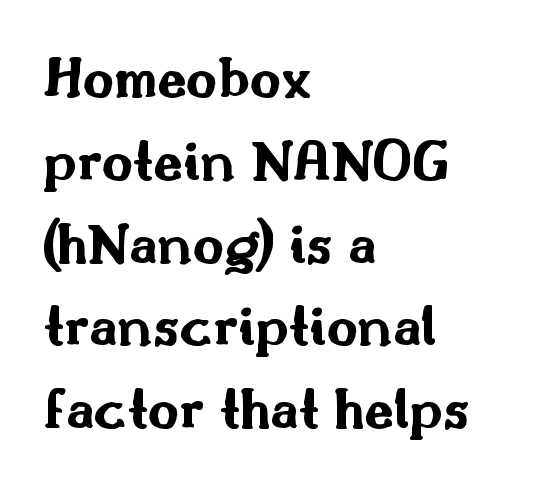
The image shows 60 px bold, wide sans-serif type, upright; set left-aligned, normal line spacing (1.38x), normal letter spacing, not underlined; medium stroke contrast and a small x-height.
